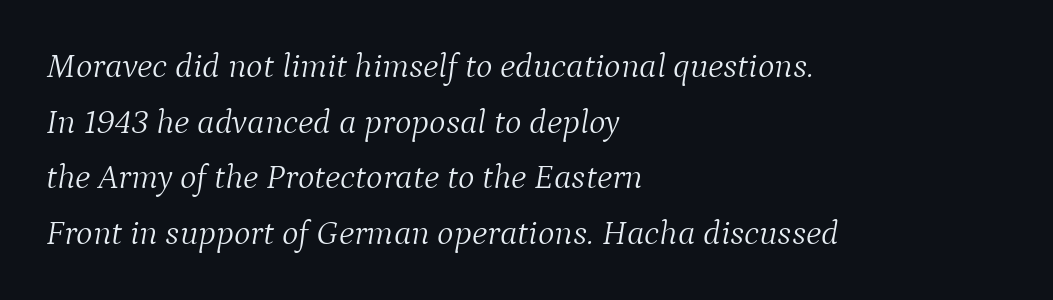
The image shows 35 px light serif type, italic (leaning right); set left-aligned, normal line spacing (1.59x), normal letter spacing, not underlined; medium stroke contrast and a medium x-height.
